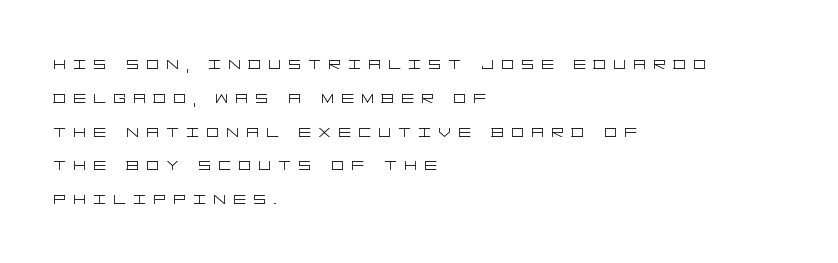
{"italic": "no", "bold": "no", "underline": "no", "align": "left", "line_spacing": "normal", "line_spacing_ratio": 1.69, "letter_spacing": "wide", "letter_spacing_em": 0.36, "glyph_px": 20}
